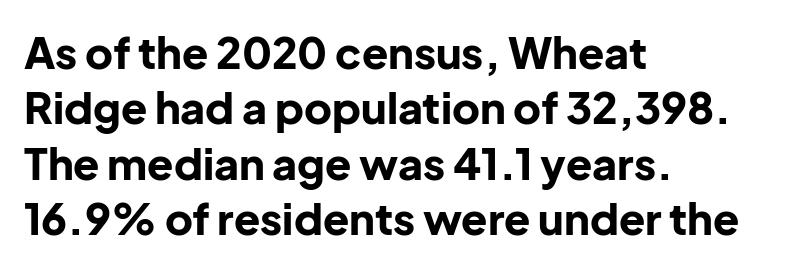
Q: Is the text bold? A: Yes.
Q: Is the text italic (slanted)? A: No, it is upright.
Q: Is the typeface a serif or a sans-serif typeface? A: Sans-serif.
Q: Is the text underlined? A: No.
Q: How is the paragraph aligned? A: Left-aligned.
Q: Is the spacing between letters normal or unusually wide? A: Normal.
Q: Is the spacing between lines tight, normal or loose? A: Normal.
Q: Width (condensed, normal, or wide)? A: Normal.
Q: Stroke contrast? A: Low.
Q: x-height? A: Medium.
Q: Monospaced? A: No.
